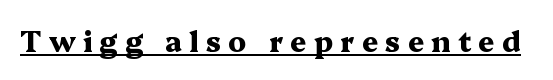
{"serif": "yes", "italic": "no", "bold": "yes", "weight": "heavy", "width": "wide", "stroke_contrast": "medium", "x_height": "medium", "monospaced": "no", "underline": "yes", "letter_spacing": "wide", "letter_spacing_em": 0.26, "glyph_px": 28}
